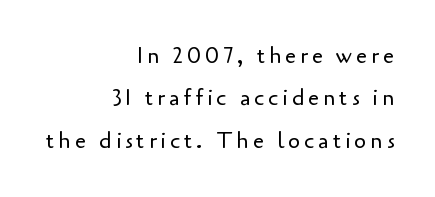
{"italic": "no", "bold": "no", "underline": "no", "align": "right", "line_spacing": "loose", "line_spacing_ratio": 1.93, "glyph_px": 22}
